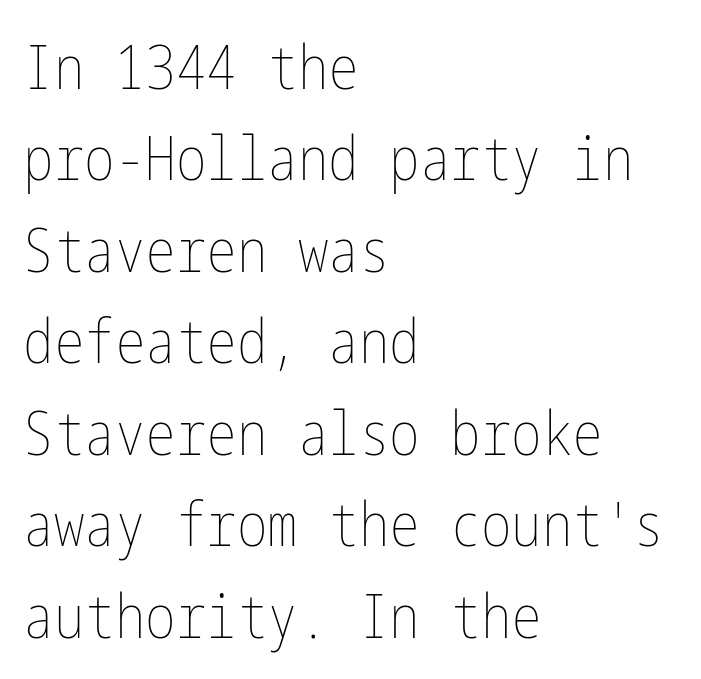
{"italic": "no", "bold": "no", "weight": "thin", "width": "condensed", "stroke_contrast": "low", "x_height": "medium", "underline": "no", "align": "left", "line_spacing": "normal", "line_spacing_ratio": 1.5, "letter_spacing": "normal", "letter_spacing_em": 0.0, "glyph_px": 61}
